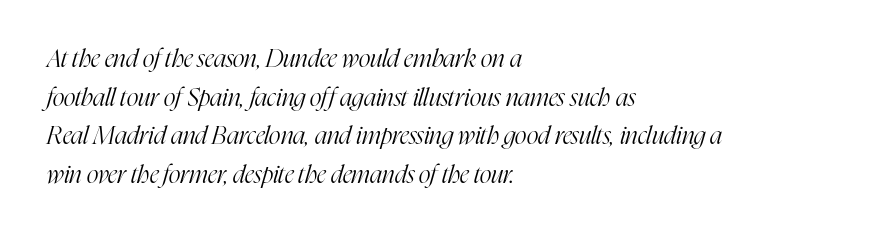
Q: Is the text bold? A: No.
Q: Is the text italic (slanted)? A: Yes, it leans right by about 16 degrees.
Q: Is the text underlined? A: No.
Q: How is the paragraph aligned? A: Left-aligned.
Q: Is the spacing between letters normal or unusually wide? A: Normal.
Q: Is the spacing between lines tight, normal or loose? A: Normal.
